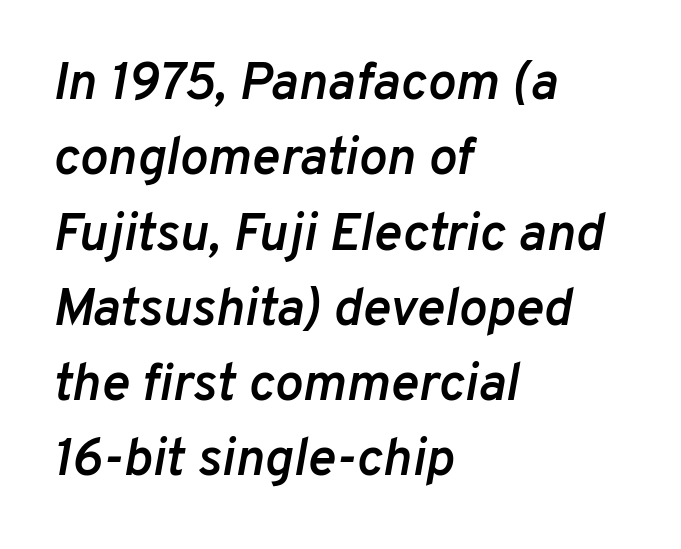
The image shows 53 px semibold type, italic (leaning right); set left-aligned, normal line spacing (1.42x), normal letter spacing, not underlined; low stroke contrast and a medium x-height.
